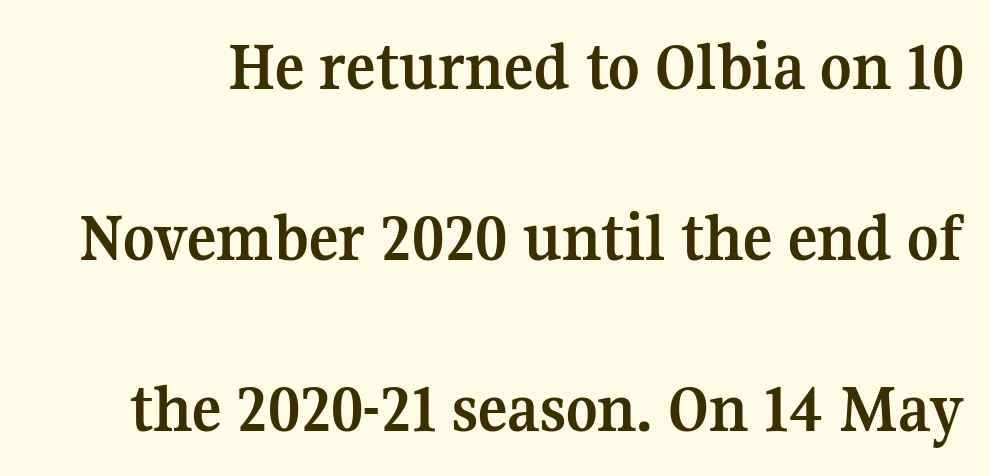
Q: Is the text bold? A: Yes.
Q: Is the text italic (slanted)? A: No, it is upright.
Q: Is the typeface a serif or a sans-serif typeface? A: Serif.
Q: Is the text underlined? A: No.
Q: Is the spacing between letters normal or unusually wide? A: Normal.
Q: Is the spacing between lines tight, normal or loose? A: Loose.
Q: Width (condensed, normal, or wide)? A: Normal.
Q: Stroke contrast? A: Medium.
Q: x-height? A: Medium.
Q: Monospaced? A: No.
